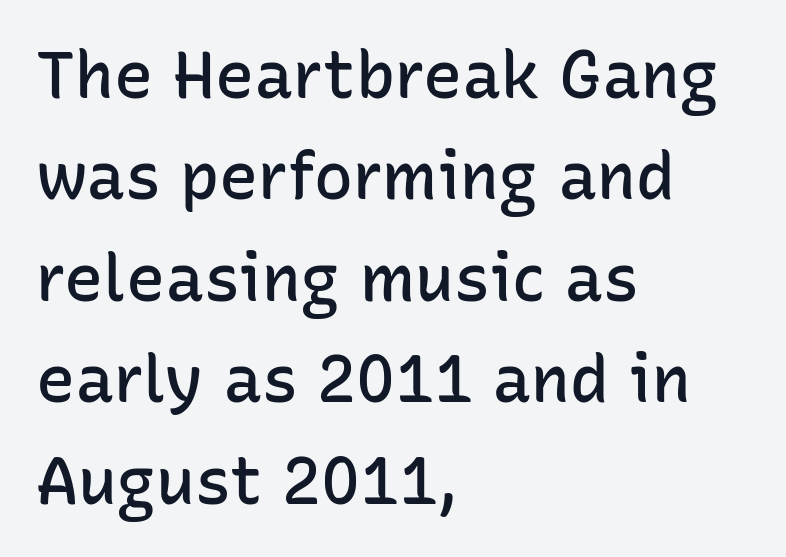
Q: Is the text bold? A: Semi-bold.
Q: Is the text italic (slanted)? A: No, it is upright.
Q: Is the typeface a serif or a sans-serif typeface? A: Sans-serif.
Q: Is the text underlined? A: No.
Q: How is the paragraph aligned? A: Left-aligned.
Q: Is the spacing between letters normal or unusually wide? A: Normal.
Q: Is the spacing between lines tight, normal or loose? A: Normal.
Q: Width (condensed, normal, or wide)? A: Normal.
Q: Stroke contrast? A: Low.
Q: x-height? A: Medium.
Q: Monospaced? A: No.
